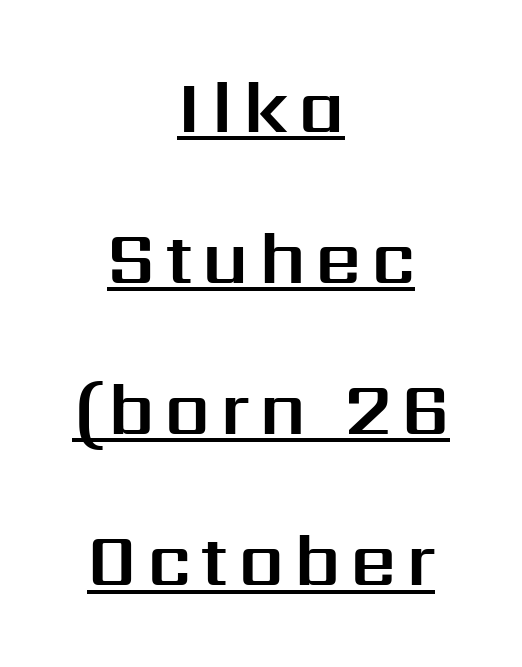
Q: Is the text italic (slanted)? A: No, it is upright.
Q: Is the typeface a serif or a sans-serif typeface? A: Sans-serif.
Q: Is the text underlined? A: Yes.
Q: How is the paragraph aligned? A: Centered.
Q: Is the spacing between lines tight, normal or loose? A: Loose.
Q: Width (condensed, normal, or wide)? A: Normal.
Q: Stroke contrast? A: Medium.
Q: x-height? A: Medium.
Q: Monospaced? A: No.
